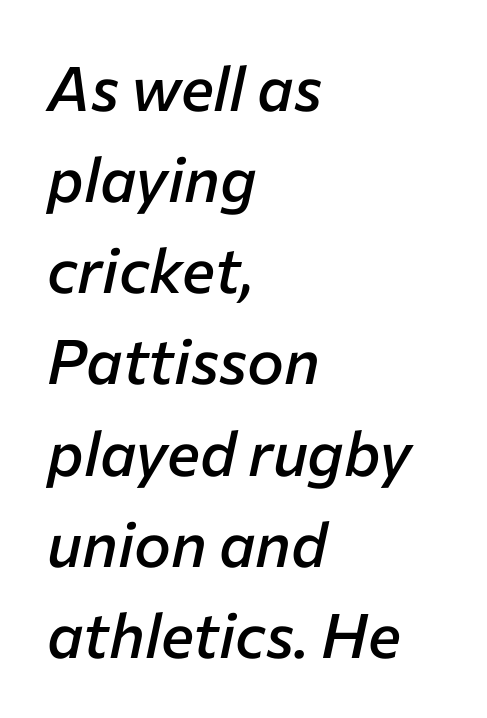
The image shows 62 px semibold type, italic (leaning right); set left-aligned, normal line spacing (1.47x), normal letter spacing, not underlined; low stroke contrast and a medium x-height.
